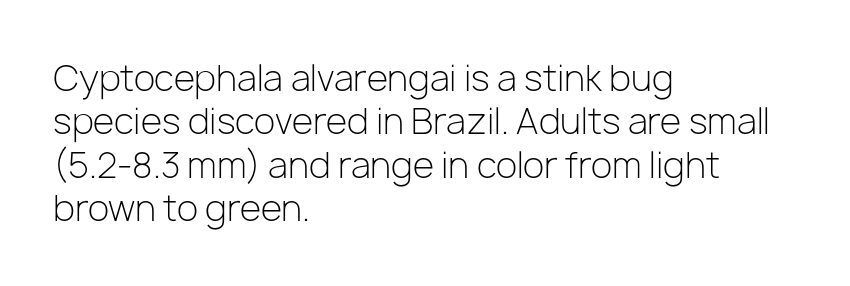
{"serif": "no", "italic": "no", "bold": "no", "weight": "light", "width": "normal", "stroke_contrast": "low", "x_height": "medium", "monospaced": "no", "underline": "no", "align": "left", "line_spacing_ratio": 1.24, "letter_spacing": "normal", "letter_spacing_em": 0.0, "glyph_px": 35}
